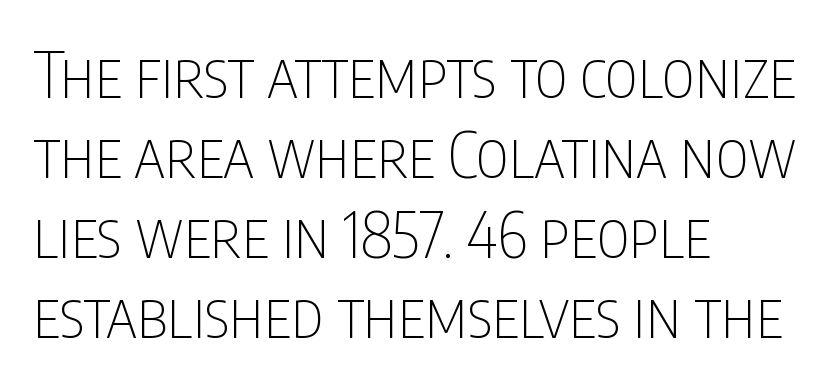
{"serif": "no", "italic": "no", "bold": "no", "weight": "thin", "width": "condensed", "stroke_contrast": "low", "x_height": "large", "monospaced": "no", "underline": "no", "align": "left", "line_spacing": "normal", "line_spacing_ratio": 1.27, "letter_spacing": "normal", "letter_spacing_em": 0.0, "glyph_px": 63}
